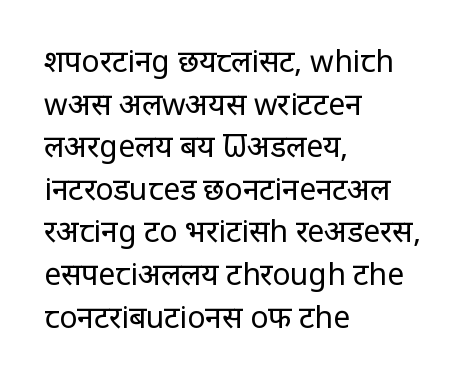
{"serif": "no", "italic": "no", "bold": "no", "weight": "regular", "width": "normal", "stroke_contrast": "low", "x_height": "large", "monospaced": "no", "underline": "no", "align": "left", "line_spacing": "normal", "line_spacing_ratio": 1.42, "letter_spacing": "normal", "letter_spacing_em": 0.0, "glyph_px": 30}
